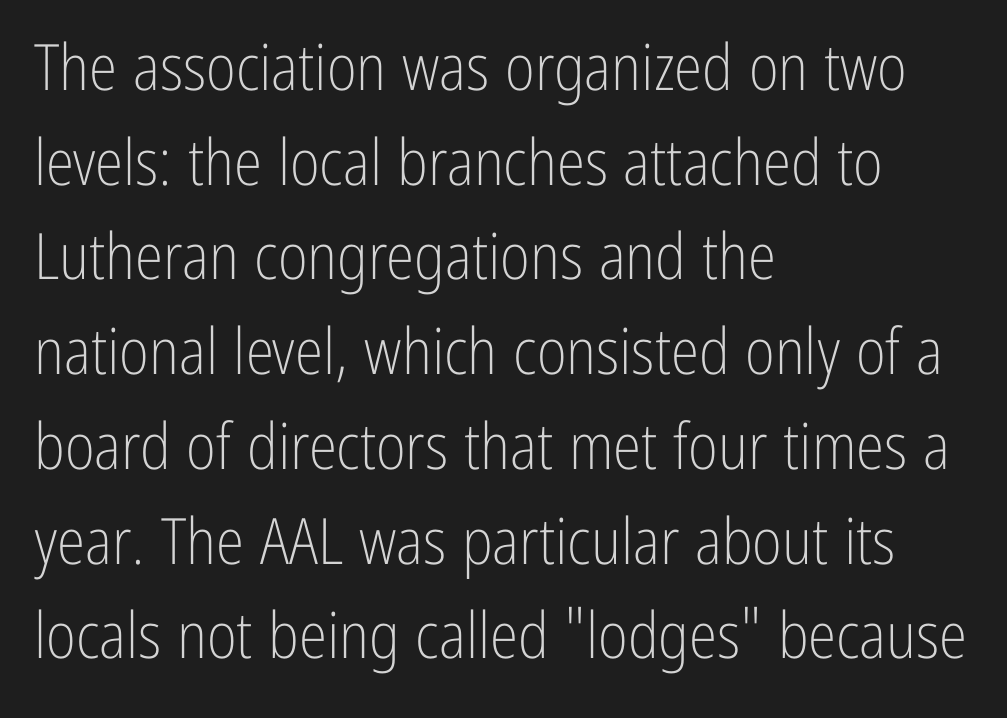
Teacher's note: observe the even left margin — that is flush-left alignment. Stroke mass is kept to a normal reading level or below. The letters carry no serifs — their stems end cleanly without finishing strokes. The letters stand straight up with perfectly vertical stems. Spacing between characters is what you'd get straight out of the box. Baseline-to-baseline distance is the conventional proportion of letter height.
